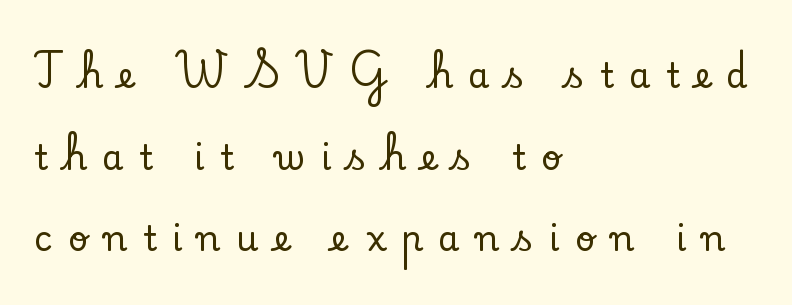
{"serif": "yes", "italic": "no", "width": "normal", "stroke_contrast": "low", "x_height": "small", "monospaced": "no", "underline": "no", "align": "left", "line_spacing": "loose", "line_spacing_ratio": 2.33, "letter_spacing": "wide", "letter_spacing_em": 0.44, "glyph_px": 35}
